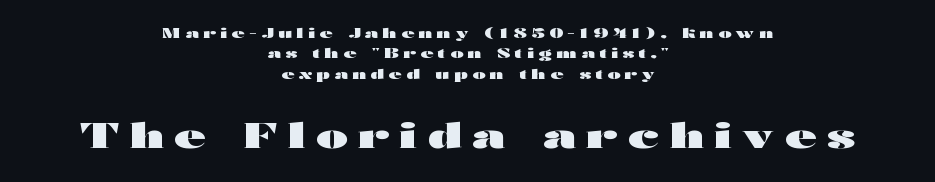
Q: Is the text bold? A: Yes.
Q: Is the text italic (slanted)? A: No, it is upright.
Q: Is the typeface a serif or a sans-serif typeface? A: Serif.
Q: Is the text underlined? A: No.
Q: How is the paragraph aligned? A: Centered.
Q: Is the spacing between letters normal or unusually wide? A: Unusually wide.
Q: Is the spacing between lines tight, normal or loose? A: Normal.
Q: Which block of text is set in a larger size, the first (top) or the second (bottom)? A: The second (bottom) one.
Q: Width (condensed, normal, or wide)? A: Wide.
Q: Stroke contrast? A: High.
Q: x-height? A: Medium.
Q: Monospaced? A: No.
